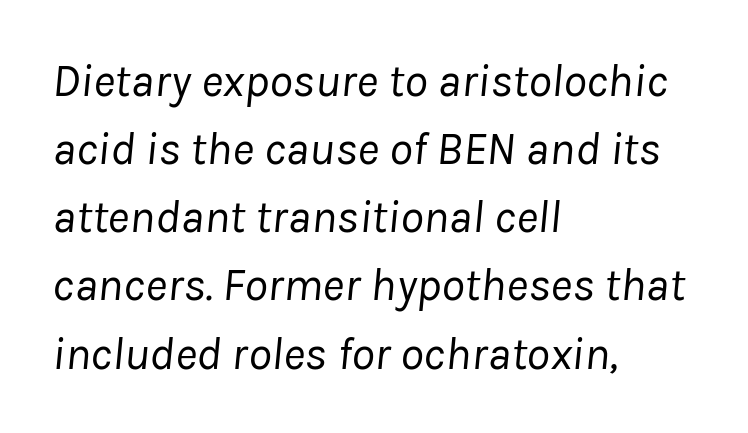
The image shows 47 px regular-weight type, italic (leaning right); set left-aligned, normal line spacing (1.45x), normal letter spacing, not underlined; low stroke contrast and a medium x-height.
